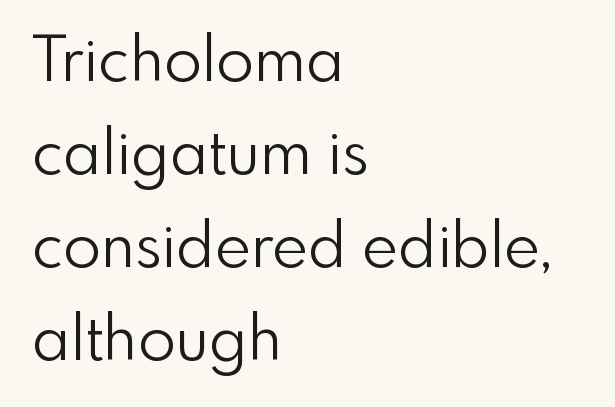
{"serif": "no", "italic": "no", "bold": "no", "weight": "light", "width": "normal", "stroke_contrast": "low", "x_height": "small", "monospaced": "no", "underline": "no", "align": "left", "line_spacing": "normal", "line_spacing_ratio": 1.5, "letter_spacing": "normal", "letter_spacing_em": 0.0, "glyph_px": 62}
